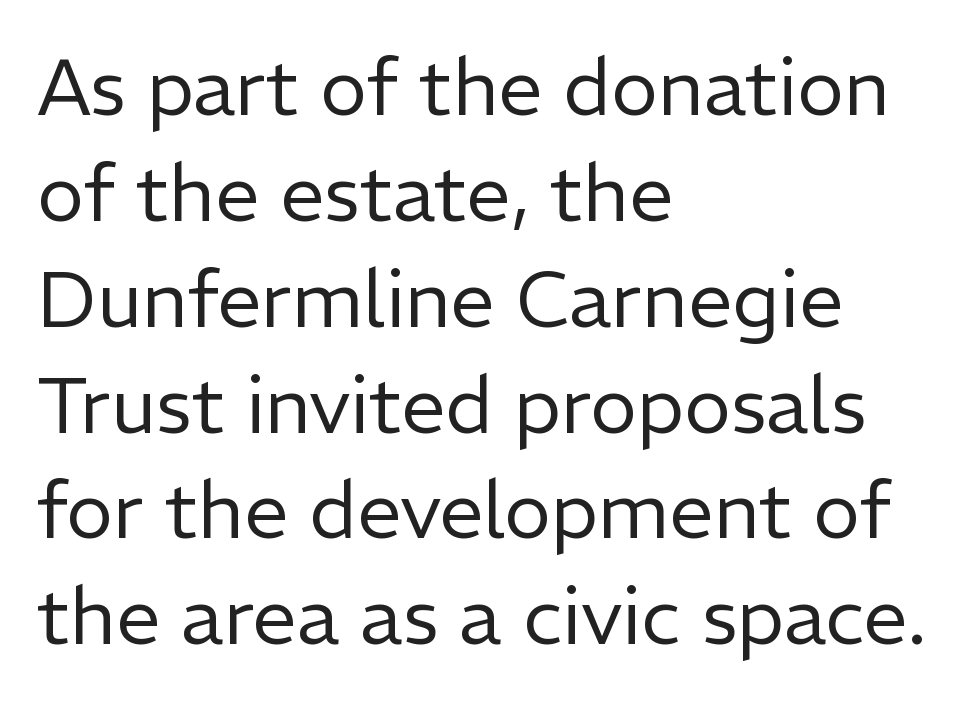
Weight class: somewhere from thin through regular. Typographically, this falls in the sans-serif category. The setting favours the left margin, as ordinary paragraphs usually do. A typesetter would call this proportional, since set widths differ per character. Each word holds together tightly as a unit, with standard inter-letter gaps.
